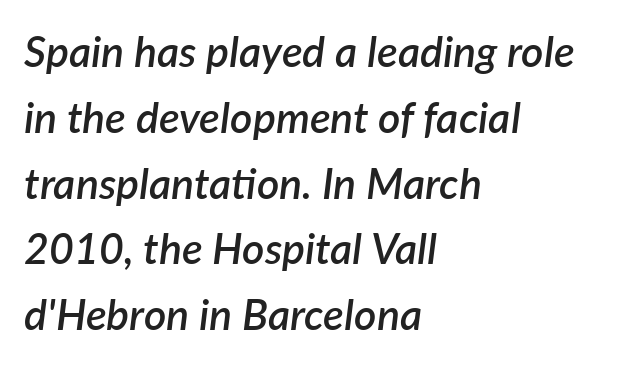
{"italic": "yes", "lean": "right", "slant_degrees": 7, "bold": "semi", "weight": "semibold", "width": "normal", "stroke_contrast": "low", "x_height": "medium", "monospaced": "no", "underline": "no", "align": "left", "line_spacing": "normal", "line_spacing_ratio": 1.53, "letter_spacing": "normal", "letter_spacing_em": 0.0, "glyph_px": 43}
